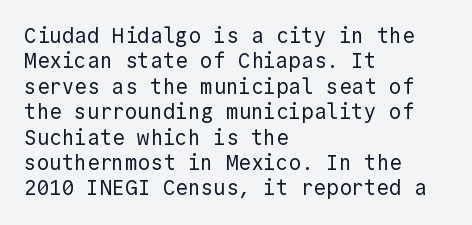
A bare baseline throughout the passage. Line beginnings align vertically; line endings do not. This sample uses plain, unmodified letter spacing. Posture: straight, roman, zero tilt. Is this a heavy cut? Hardly; it is regular or lighter.
